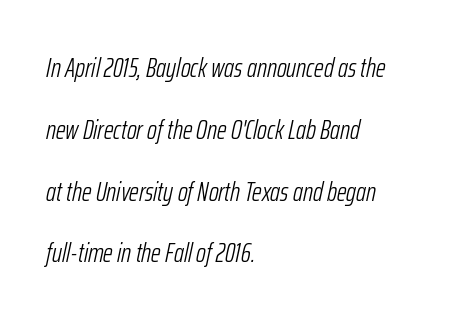
The image shows 27 px text type, italic (leaning right); set left-aligned, loose line spacing (2.29x), normal letter spacing, not underlined.
